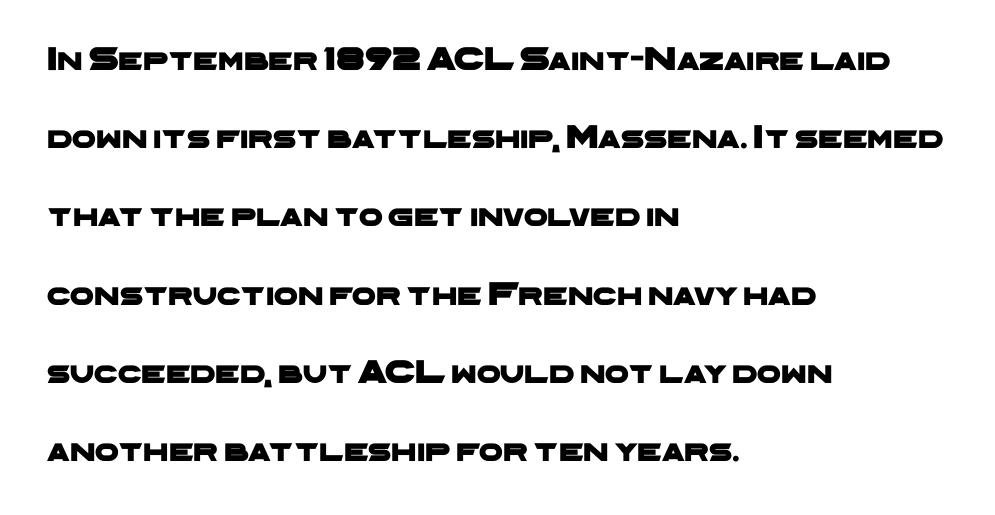
The image shows 34 px wide sans-serif type; set left-aligned, loose line spacing (2.3x), normal letter spacing, not underlined; low stroke contrast and a medium x-height.
